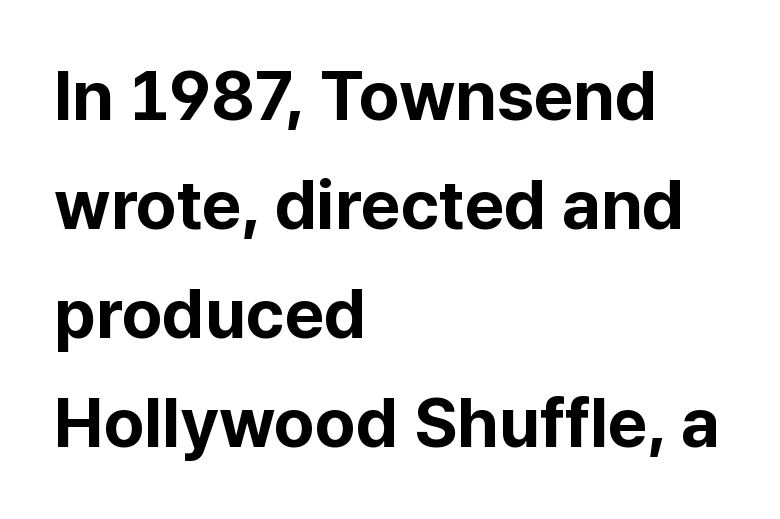
{"serif": "no", "italic": "no", "bold": "yes", "weight": "bold", "width": "normal", "stroke_contrast": "low", "x_height": "medium", "monospaced": "no", "underline": "no", "align": "left", "line_spacing": "normal", "line_spacing_ratio": 1.58, "letter_spacing": "normal", "letter_spacing_em": 0.0, "glyph_px": 69}
